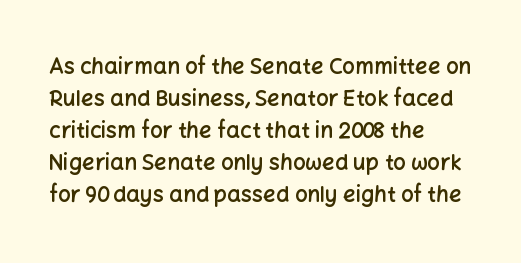
A typesetter would mark this as roman, not italic. If you drew a ruler down the left edge, every line would touch it. Look at the tracking — it's just the regular setting, nothing added. Regular leading.
